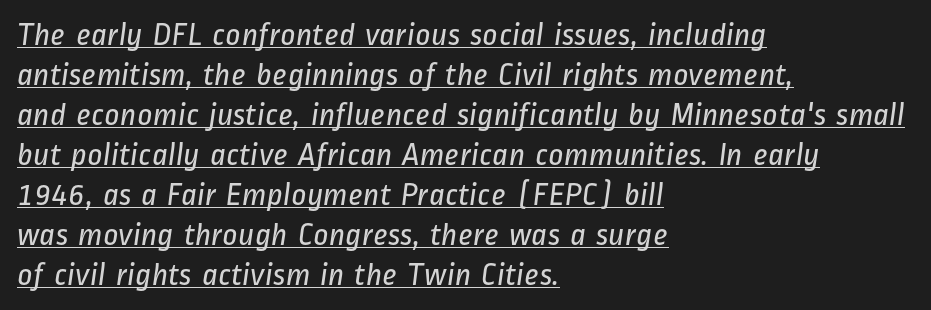
{"serif": "no", "bold": "no", "weight": "regular", "width": "condensed", "stroke_contrast": "low", "x_height": "medium", "monospaced": "no", "underline": "yes", "align": "left", "line_spacing_ratio": 1.21, "letter_spacing": "normal", "letter_spacing_em": 0.0, "glyph_px": 33}
